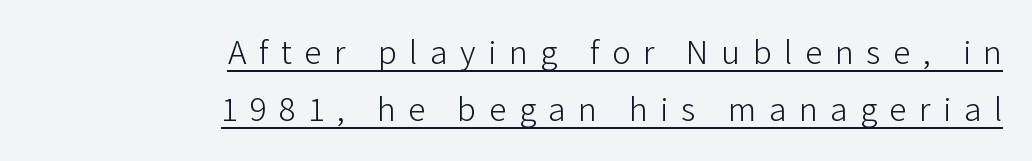
Interline gaps are of average width in this sample. This is roman type, the default non-slanted kind. Proportional: the letters do not fall into vertical columns. Grotesque or geometric, the face here clearly has no serifs. How are the letters spaced? Widely, with obvious added tracking.
